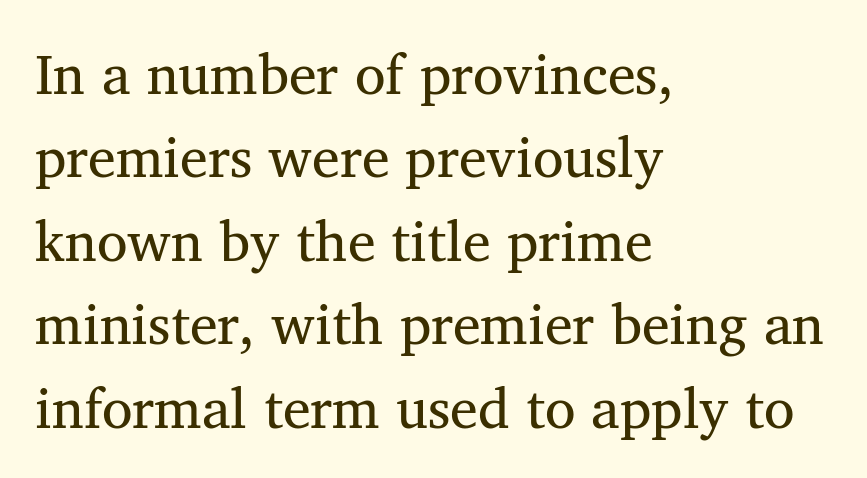
{"serif": "yes", "italic": "no", "width": "normal", "stroke_contrast": "medium", "x_height": "medium", "monospaced": "no", "underline": "no", "align": "left", "line_spacing": "normal", "line_spacing_ratio": 1.49, "letter_spacing": "normal", "letter_spacing_em": 0.0, "glyph_px": 56}
